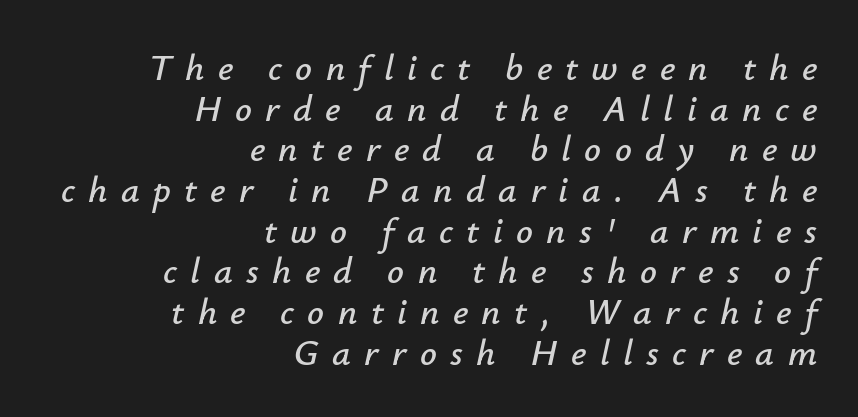
The lines are quadded right. Glance below the letters and you will spot only blank space. The block of text is dense from top to bottom, with scant space between rows. These lines are rendered in a variable-pitch font. The letters are spread apart with noticeably loose tracking.
